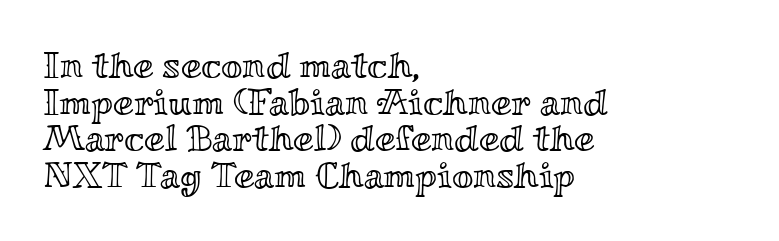
{"italic": "no", "width": "wide", "x_height": "small", "monospaced": "no", "underline": "no", "align": "left", "line_spacing": "tight", "line_spacing_ratio": 0.99, "letter_spacing": "normal", "letter_spacing_em": 0.0, "glyph_px": 37}
